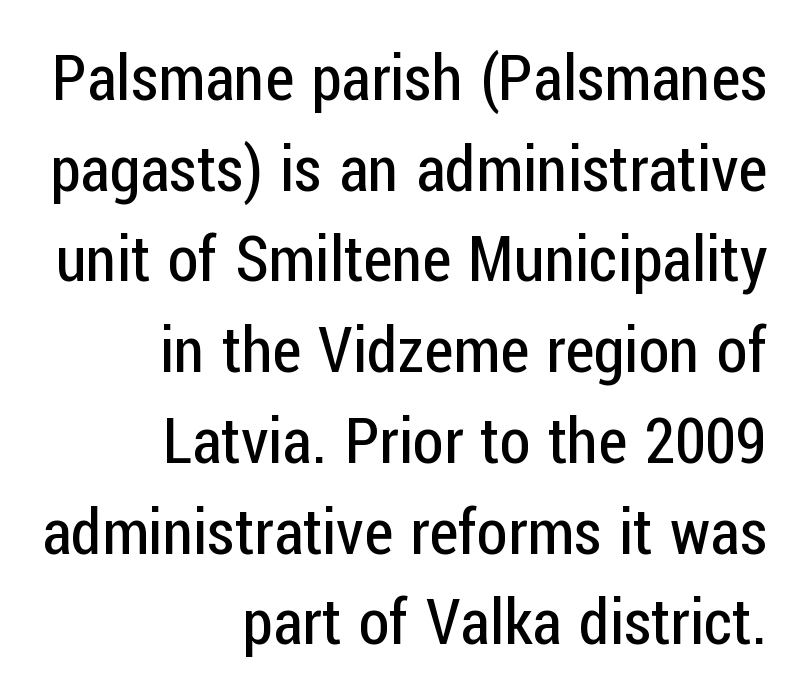
{"serif": "no", "italic": "no", "bold": "no", "weight": "regular", "width": "condensed", "stroke_contrast": "low", "x_height": "medium", "monospaced": "no", "underline": "no", "align": "right", "line_spacing": "normal", "line_spacing_ratio": 1.44, "letter_spacing": "normal", "letter_spacing_em": 0.0, "glyph_px": 63}
